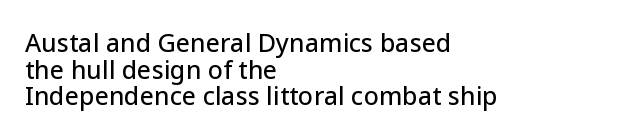
{"italic": "no", "underline": "no", "align": "left", "line_spacing": "tight", "line_spacing_ratio": 1.07, "letter_spacing": "normal", "letter_spacing_em": 0.0, "glyph_px": 25}
